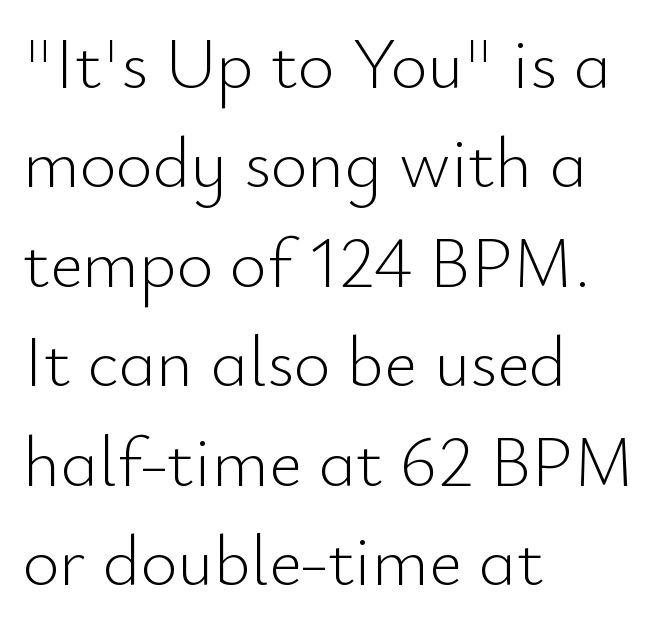
The rendering uses a moderate line-height, typical for paragraphs. Classification — sans serif. Weight: regular or lighter. The words here are not underlined. Which margin do the lines hug? The left one — the right edge is uneven.
